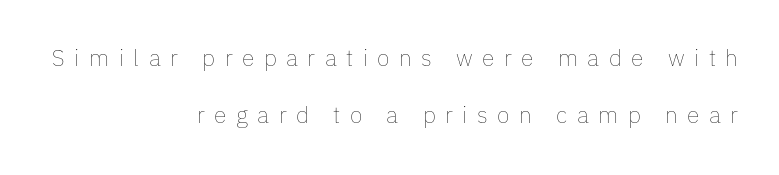
Q: Is the text bold? A: No.
Q: Is the text italic (slanted)? A: No, it is upright.
Q: Is the text underlined? A: No.
Q: How is the paragraph aligned? A: Right-aligned.
Q: Is the spacing between letters normal or unusually wide? A: Unusually wide.
Q: Is the spacing between lines tight, normal or loose? A: Loose.
